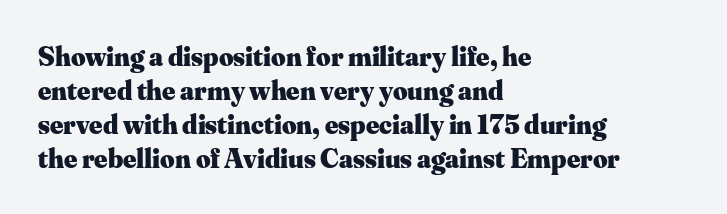
{"serif": "yes", "italic": "no", "bold": "yes", "weight": "heavy", "width": "normal", "stroke_contrast": "medium", "x_height": "small", "monospaced": "no", "underline": "no", "align": "left", "line_spacing_ratio": 1.21, "letter_spacing": "normal", "letter_spacing_em": 0.0, "glyph_px": 28}
